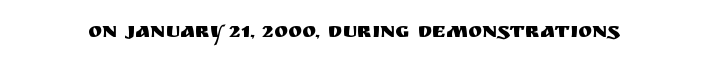
Q: Is the text italic (slanted)? A: No, it is upright.
Q: Is the text underlined? A: No.
Q: Is the spacing between letters normal or unusually wide? A: Normal.
